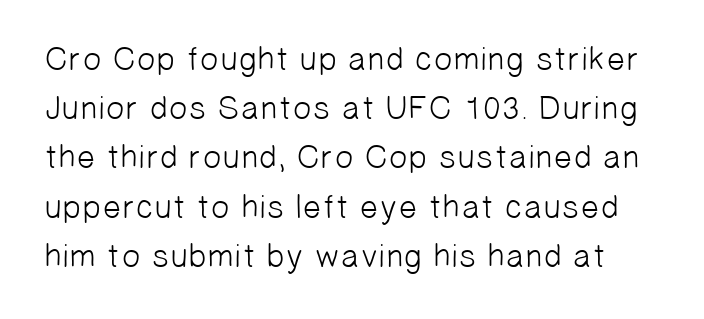
{"serif": "no", "bold": "no", "weight": "light", "width": "normal", "stroke_contrast": "low", "x_height": "medium", "monospaced": "no", "underline": "no", "line_spacing": "normal", "line_spacing_ratio": 1.49, "letter_spacing": "normal", "letter_spacing_em": 0.0, "glyph_px": 33}
